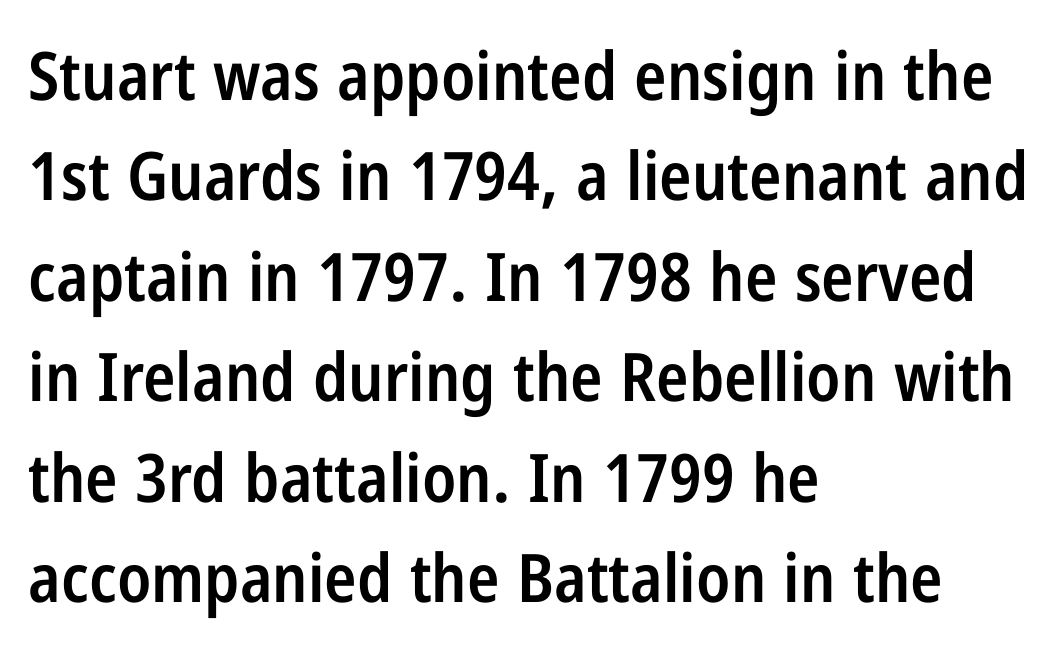
{"serif": "no", "italic": "no", "bold": "semi", "weight": "semibold", "width": "condensed", "stroke_contrast": "low", "x_height": "medium", "monospaced": "no", "underline": "no", "align": "left", "line_spacing": "normal", "line_spacing_ratio": 1.5, "letter_spacing": "normal", "letter_spacing_em": 0.0, "glyph_px": 67}
